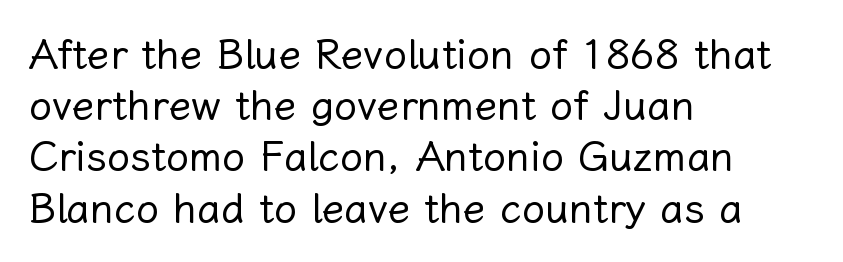
These lines keep a tight, regular rhythm from letter to letter. Unmarked baselines from the first word to the last. The setting favours the left margin, as ordinary paragraphs usually do. The passage shown is typed in a proportional face where columns would drift.
